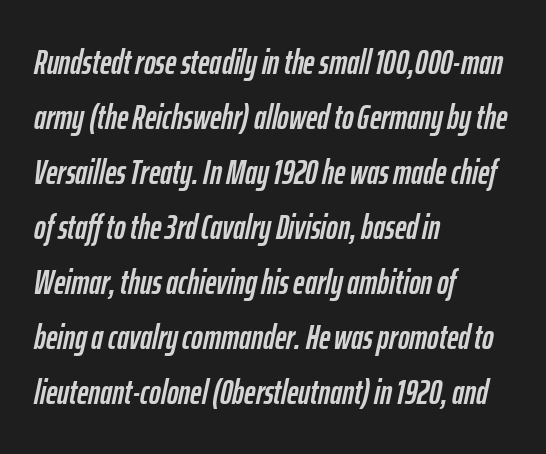
The image shows 35 px condensed type, italic (leaning right); set left-aligned, normal line spacing (1.57x), normal letter spacing, not underlined; low stroke contrast and a medium x-height.
